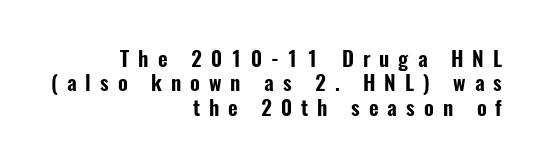
Q: Is the text italic (slanted)? A: No, it is upright.
Q: Is the text underlined? A: No.
Q: How is the paragraph aligned? A: Right-aligned.
Q: Is the spacing between letters normal or unusually wide? A: Unusually wide.
